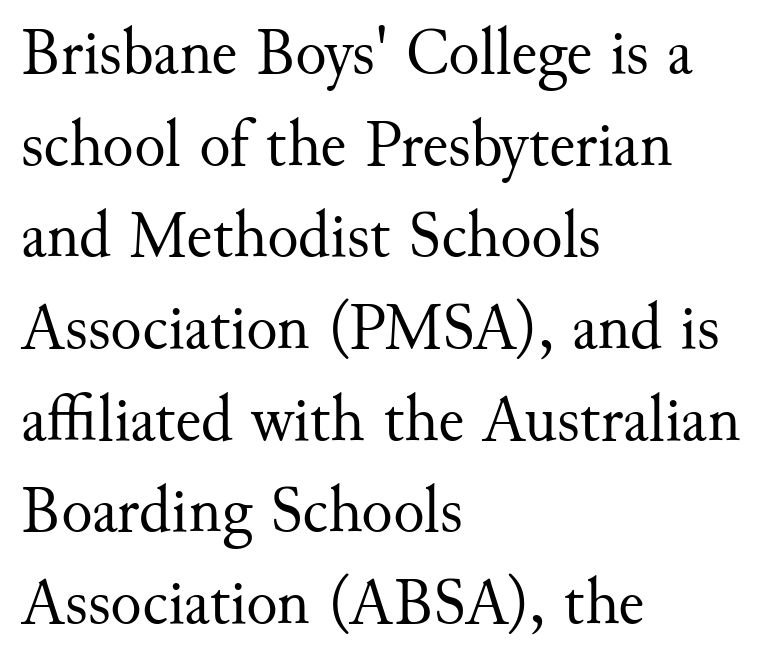
{"serif": "yes", "italic": "no", "bold": "no", "weight": "regular", "width": "normal", "stroke_contrast": "medium", "x_height": "small", "monospaced": "no", "underline": "no", "align": "left", "line_spacing": "normal", "line_spacing_ratio": 1.41, "letter_spacing": "normal", "letter_spacing_em": 0.0, "glyph_px": 65}
